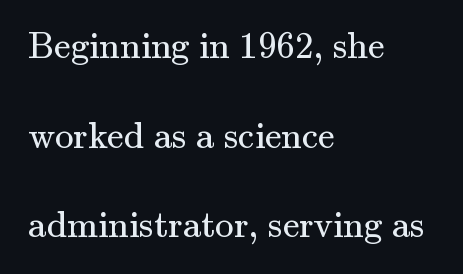
{"serif": "yes", "italic": "no", "bold": "no", "weight": "regular", "width": "normal", "stroke_contrast": "medium", "x_height": "small", "monospaced": "no", "underline": "no", "align": "left", "line_spacing": "loose", "line_spacing_ratio": 2.42, "letter_spacing": "normal", "letter_spacing_em": 0.0, "glyph_px": 37}
